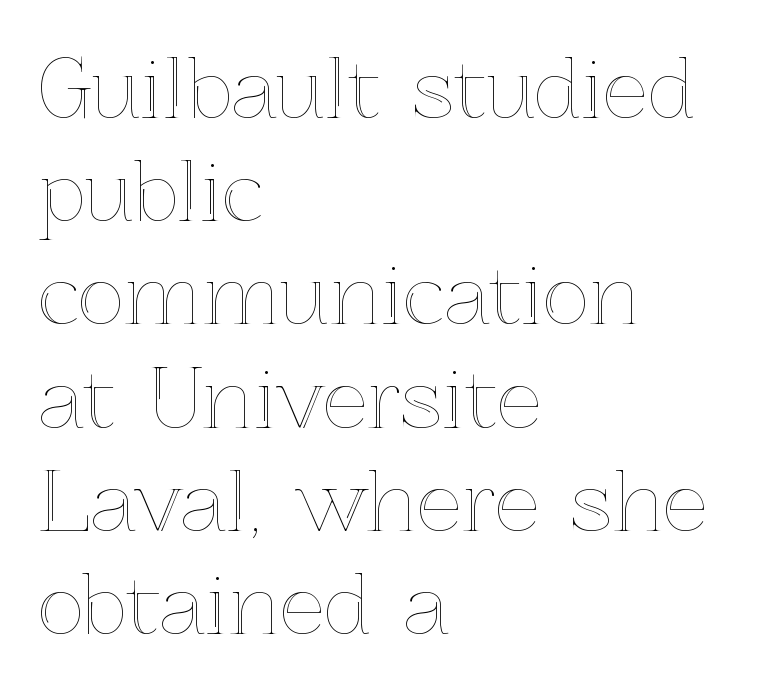
Q: Is the text italic (slanted)? A: No, it is upright.
Q: Is the text underlined? A: No.
Q: How is the paragraph aligned? A: Left-aligned.
Q: Is the spacing between letters normal or unusually wide? A: Normal.
Q: Is the spacing between lines tight, normal or loose? A: Normal.
Q: Width (condensed, normal, or wide)? A: Normal.
Q: x-height? A: Medium.
Q: Monospaced? A: No.
